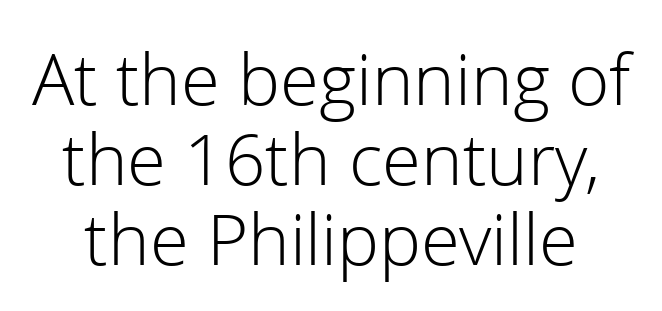
Lines of text with bare space underneath. Does the lettering tilt? It doesn't — this is upright. Compared with typical paragraphs, the rows here are closer together. Glyph-to-glyph distance matches everyday printed text. Note: no serifs on the glyphs. No heavy texture on the line: the type isn't bold.
